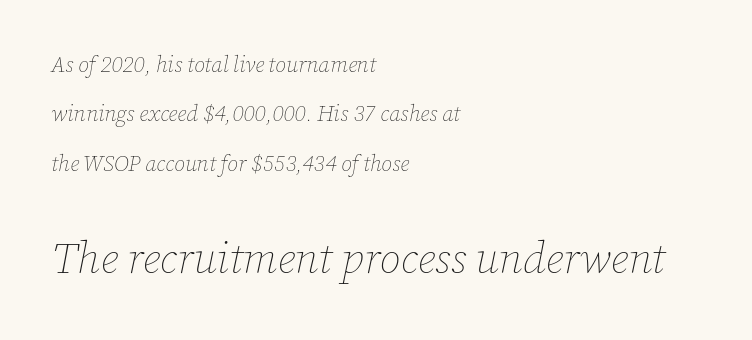
There is no visible air inserted between adjacent glyphs. Horizontal alignment here is leftward, the default for most running prose. Type size steps up from the first block to the second. Rendered with sloped, italic letterforms.
